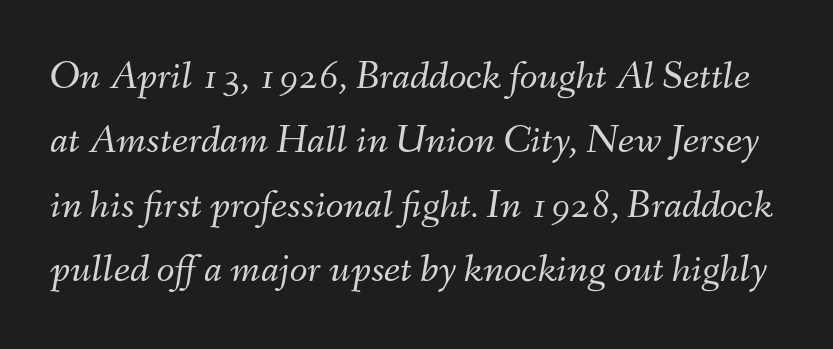
The image shows 41 px light type, italic (leaning right); set normal line spacing (1.57x), normal letter spacing, not underlined; medium stroke contrast and a small x-height.
